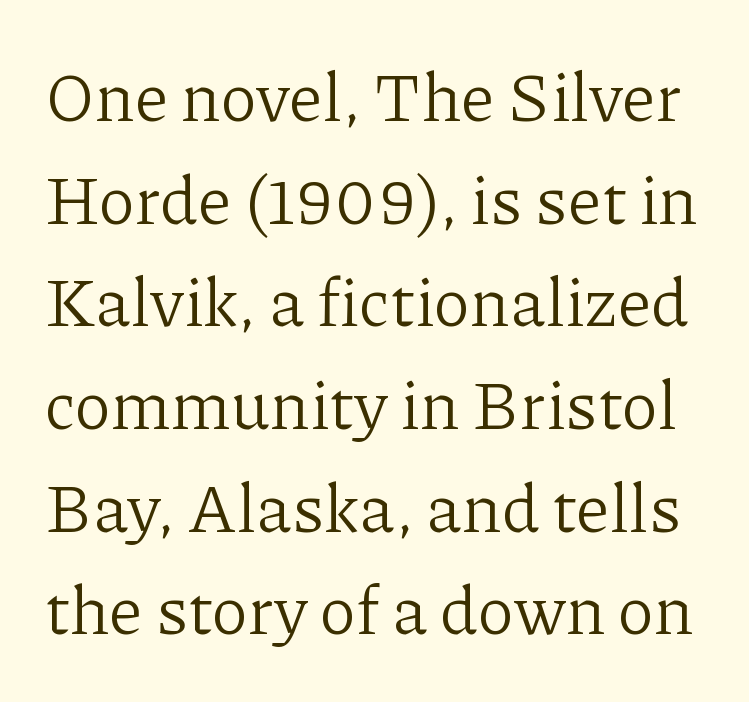
Q: Is the text bold? A: No.
Q: Is the text italic (slanted)? A: No, it is upright.
Q: Is the typeface a serif or a sans-serif typeface? A: Serif.
Q: Is the text underlined? A: No.
Q: Is the spacing between letters normal or unusually wide? A: Normal.
Q: Is the spacing between lines tight, normal or loose? A: Normal.
Q: Width (condensed, normal, or wide)? A: Normal.
Q: Stroke contrast? A: Low.
Q: x-height? A: Medium.
Q: Monospaced? A: No.
